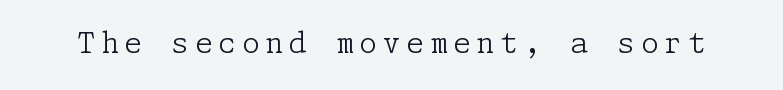
The image shows 29 px light serif type, upright; set not underlined; low stroke contrast and a medium x-height.
